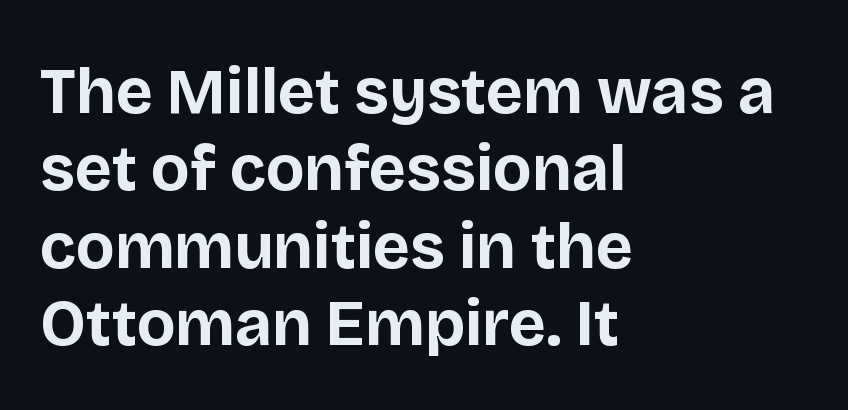
The image shows 64 px bold sans-serif type, upright; set left-aligned, line spacing 1.21x, normal letter spacing, not underlined; low stroke contrast and a large x-height.
